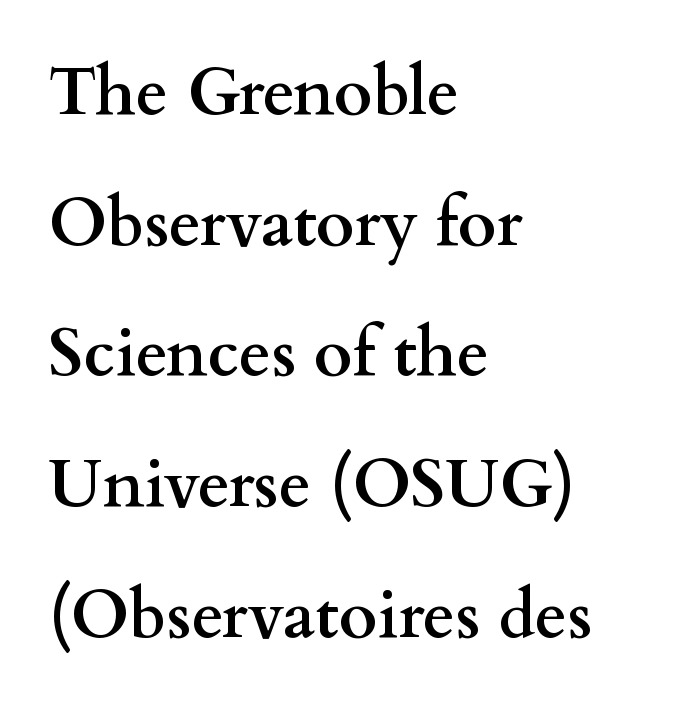
As a designer I'd log this as weight 700, bold. The line texture is even and compact thanks to regular tracking. The letters stand straight up with perfectly vertical stems. The specimen omits any rule beneath the text block's lines. Caption: multi-line text, flush left, ragged right.
